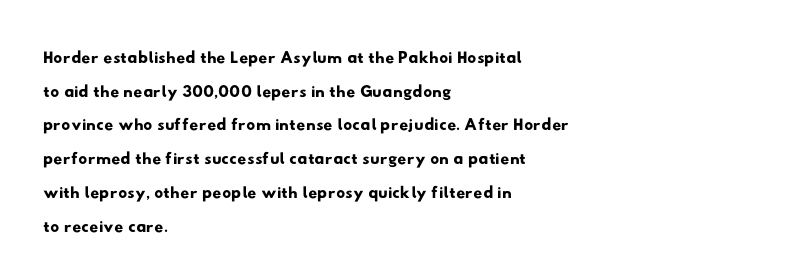
Tracking here is standard; glyphs follow each other at the usual distance. The foot of each line stays bare and open. Leading matches the norm, producing a regular column. The rag falls on the right side of this text block.
